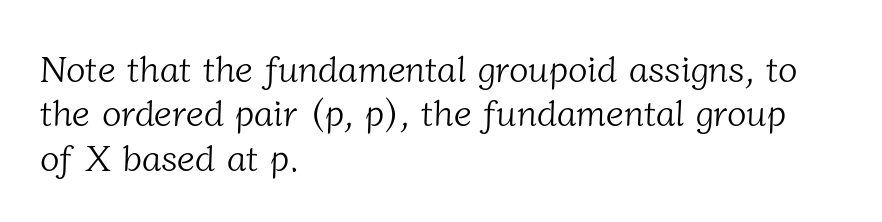
The image shows 36 px light serif type; set left-aligned, line spacing 1.23x, normal letter spacing, not underlined; low stroke contrast and a medium x-height.
